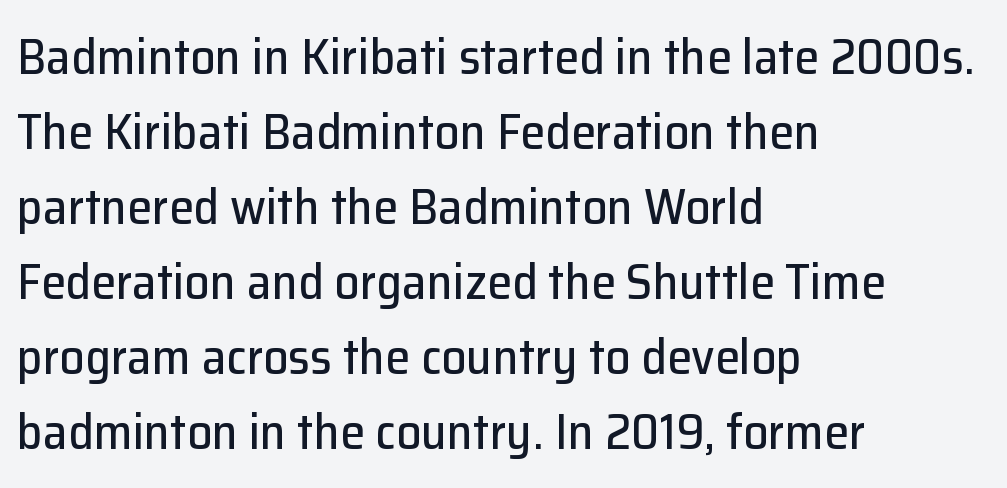
Q: Is the text italic (slanted)? A: No, it is upright.
Q: Is the typeface a serif or a sans-serif typeface? A: Sans-serif.
Q: Is the text underlined? A: No.
Q: How is the paragraph aligned? A: Left-aligned.
Q: Is the spacing between letters normal or unusually wide? A: Normal.
Q: Is the spacing between lines tight, normal or loose? A: Normal.
Q: Width (condensed, normal, or wide)? A: Normal.
Q: Stroke contrast? A: Low.
Q: x-height? A: Medium.
Q: Monospaced? A: No.
